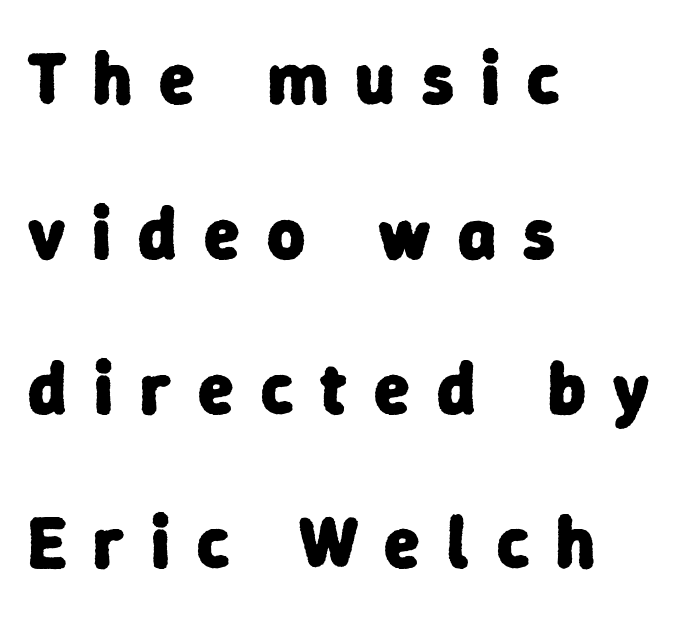
Decoration check: the copy has no underline. Leftover space on each line is placed entirely after the last word. Someone cranked the tracking dial way up on this one. Caption: bold face, heavy strokes. Serifs: no, the terminals of the letterforms are clean. Here the designer chose a conventional face with non-uniform glyph widths.
